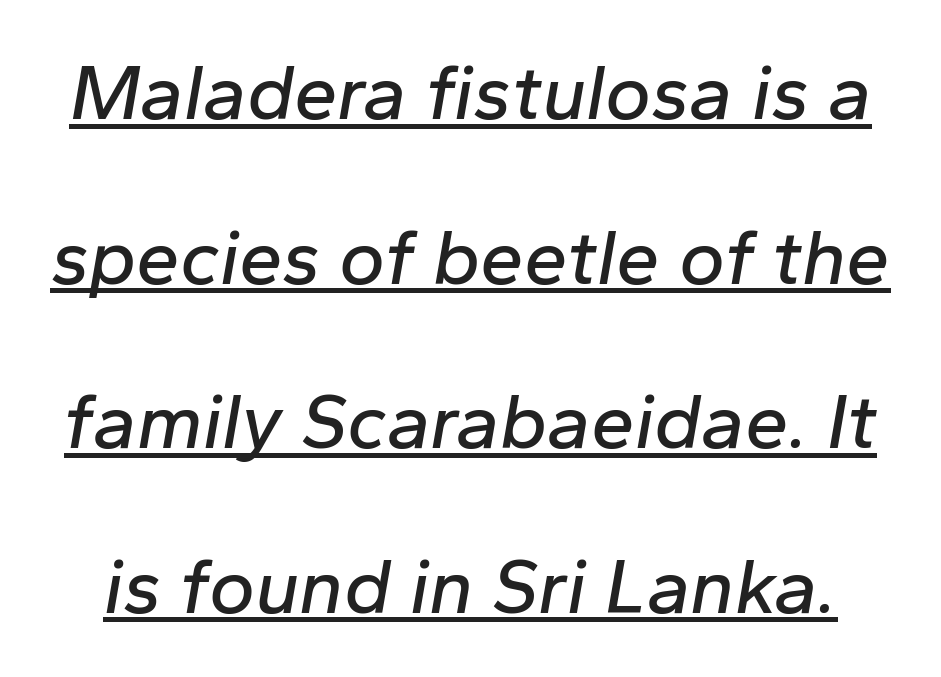
{"italic": "yes", "lean": "right", "slant_degrees": 10, "width": "normal", "stroke_contrast": "low", "x_height": "medium", "monospaced": "no", "underline": "yes", "line_spacing": "loose", "line_spacing_ratio": 2.11, "letter_spacing": "normal", "letter_spacing_em": 0.0, "glyph_px": 78}
